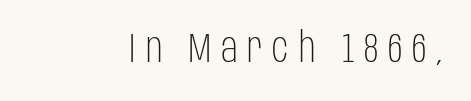
The cut favours lightness, reaching ordinary text weight at its darkest. Glance below the letters and you will spot only blank space. The axis of the letterforms is exactly vertical. Looks like regular typesetting: each glyph gets only the width it needs.
